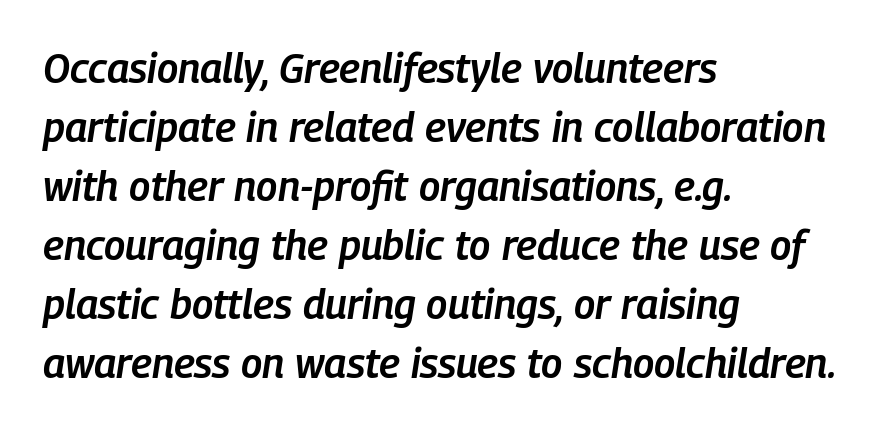
Compared with typical body copy, the letter spacing here is the same. The rows are spaced the way most documents space them. The face used here is proportionally spaced, like ordinary book or web type. Does the lettering tilt? It does — this is italic. The space beneath each line is pristine and unruled.
